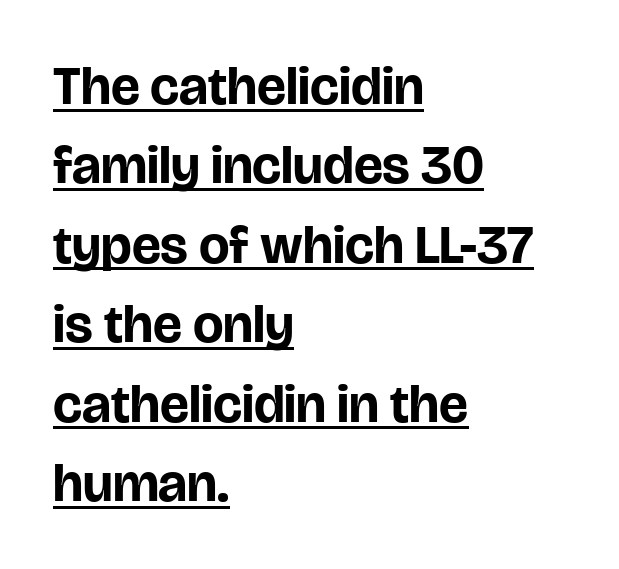
Q: Is the text bold? A: Yes.
Q: Is the text italic (slanted)? A: No, it is upright.
Q: Is the typeface a serif or a sans-serif typeface? A: Sans-serif.
Q: Is the text underlined? A: Yes.
Q: How is the paragraph aligned? A: Left-aligned.
Q: Is the spacing between letters normal or unusually wide? A: Normal.
Q: Is the spacing between lines tight, normal or loose? A: Normal.
Q: Width (condensed, normal, or wide)? A: Normal.
Q: Stroke contrast? A: Low.
Q: x-height? A: Large.
Q: Monospaced? A: No.
